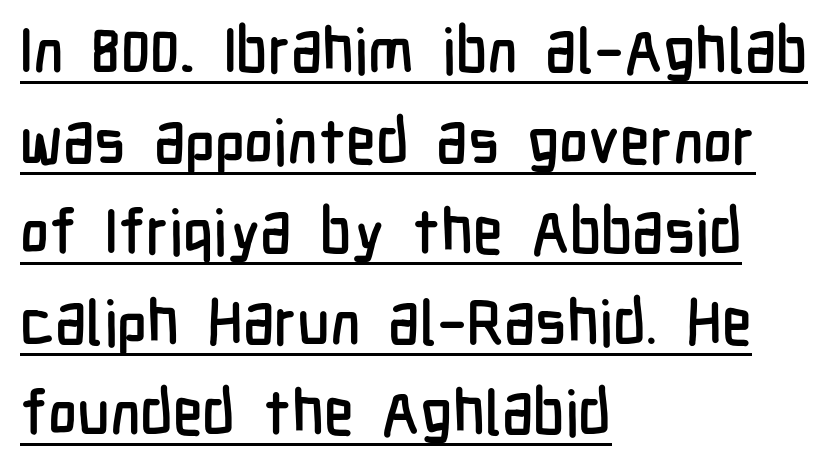
The image shows 62 px condensed sans-serif type, upright; set left-aligned, normal line spacing (1.46x), normal letter spacing, underlined; low stroke contrast and a medium x-height.
